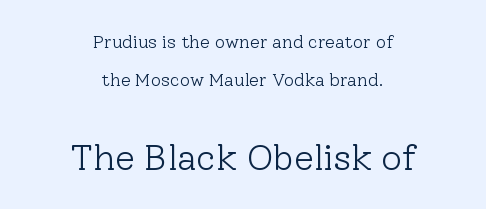
Anything drawn beneath the words? Only blank space. Each letter's strokes conclude with small projecting serifs. Varying glyph widths throughout — classic text-font behaviour. The cut favours lightness, reaching ordinary text weight at its darkest. The lines are spread far apart with generous leading. Is the lower block the larger one? Yes — the lower block carries the bigger type.
